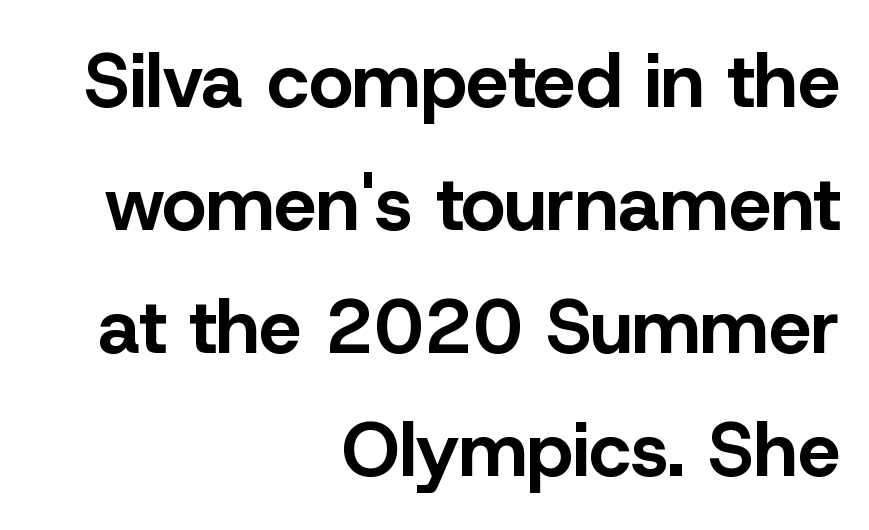
Q: Is the text bold? A: Yes.
Q: Is the text italic (slanted)? A: No, it is upright.
Q: Is the typeface a serif or a sans-serif typeface? A: Sans-serif.
Q: Is the text underlined? A: No.
Q: How is the paragraph aligned? A: Right-aligned.
Q: Is the spacing between letters normal or unusually wide? A: Normal.
Q: Is the spacing between lines tight, normal or loose? A: Normal.
Q: Width (condensed, normal, or wide)? A: Normal.
Q: Stroke contrast? A: Low.
Q: x-height? A: Medium.
Q: Monospaced? A: No.
